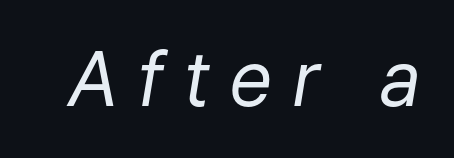
Q: Is the text bold? A: No.
Q: Is the text italic (slanted)? A: Yes, it leans right by about 9 degrees.
Q: Is the text underlined? A: No.
Q: Is the spacing between letters normal or unusually wide? A: Unusually wide.
Q: Width (condensed, normal, or wide)? A: Normal.
Q: Stroke contrast? A: Low.
Q: x-height? A: Medium.
Q: Monospaced? A: No.
